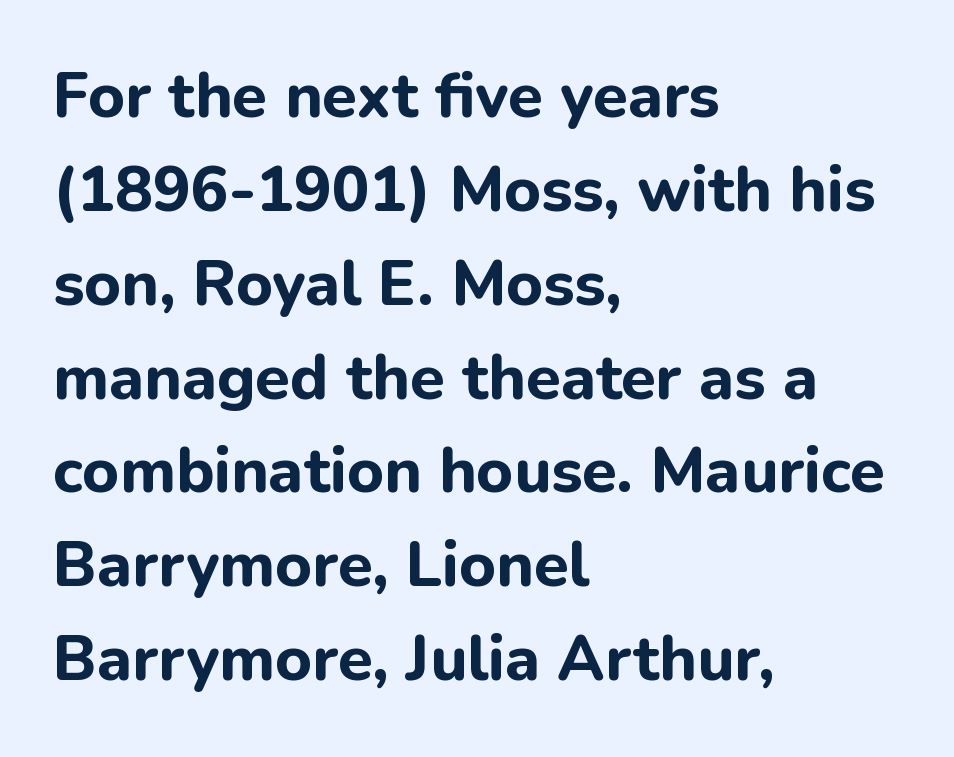
Q: Is the text bold? A: Yes.
Q: Is the text italic (slanted)? A: No, it is upright.
Q: Is the typeface a serif or a sans-serif typeface? A: Sans-serif.
Q: Is the text underlined? A: No.
Q: How is the paragraph aligned? A: Left-aligned.
Q: Is the spacing between letters normal or unusually wide? A: Normal.
Q: Is the spacing between lines tight, normal or loose? A: Normal.
Q: Width (condensed, normal, or wide)? A: Normal.
Q: Stroke contrast? A: Low.
Q: x-height? A: Medium.
Q: Monospaced? A: No.
